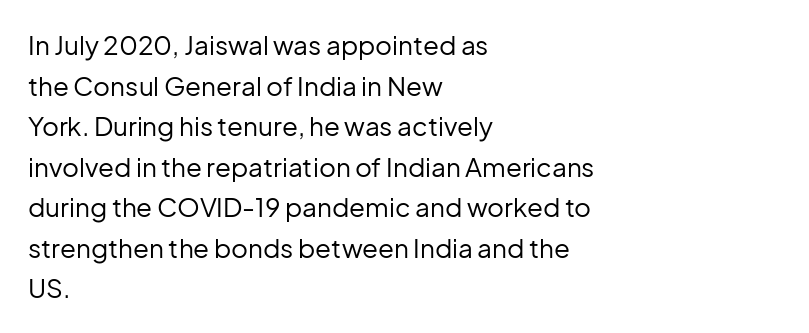
{"italic": "no", "bold": "no", "underline": "no", "align": "left", "line_spacing": "normal", "line_spacing_ratio": 1.56, "letter_spacing": "normal", "letter_spacing_em": 0.0, "glyph_px": 26}
